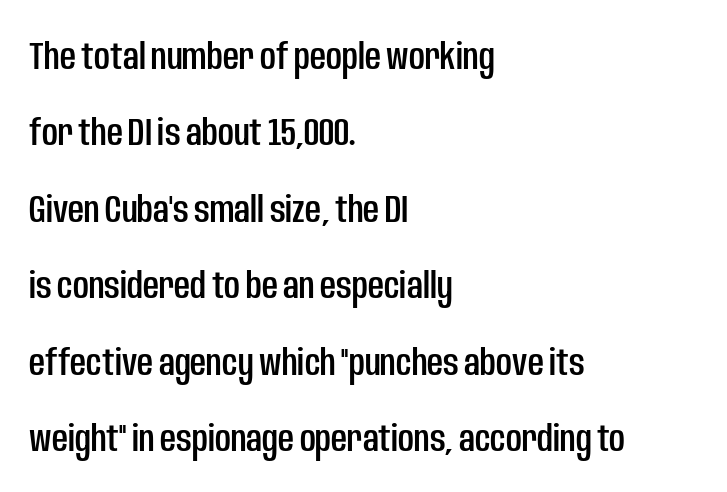
The image shows 39 px condensed sans-serif type, upright; set left-aligned, loose line spacing (1.96x), normal letter spacing, not underlined; low stroke contrast and a large x-height.
